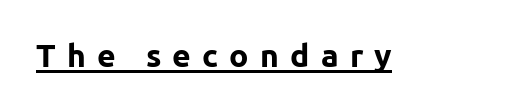
Q: Is the text bold? A: Yes.
Q: Is the text italic (slanted)? A: No, it is upright.
Q: Is the typeface a serif or a sans-serif typeface? A: Sans-serif.
Q: Is the text underlined? A: Yes.
Q: Is the spacing between letters normal or unusually wide? A: Unusually wide.
Q: Width (condensed, normal, or wide)? A: Normal.
Q: Stroke contrast? A: Low.
Q: x-height? A: Medium.
Q: Monospaced? A: No.
